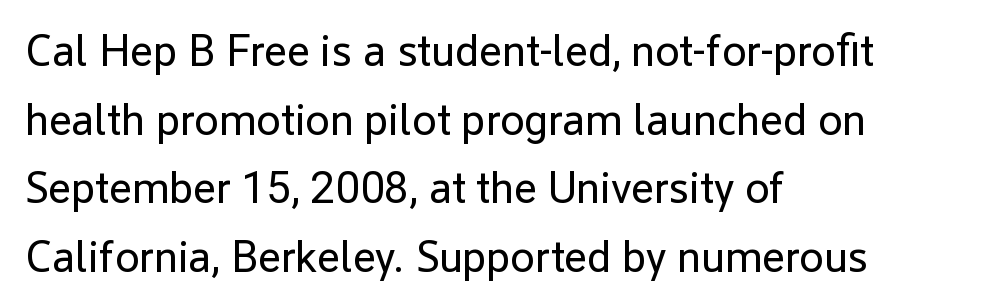
{"serif": "no", "italic": "no", "bold": "no", "weight": "regular", "width": "normal", "stroke_contrast": "low", "x_height": "medium", "monospaced": "no", "underline": "no", "align": "left", "line_spacing": "normal", "line_spacing_ratio": 1.56, "letter_spacing": "normal", "letter_spacing_em": 0.0, "glyph_px": 44}
